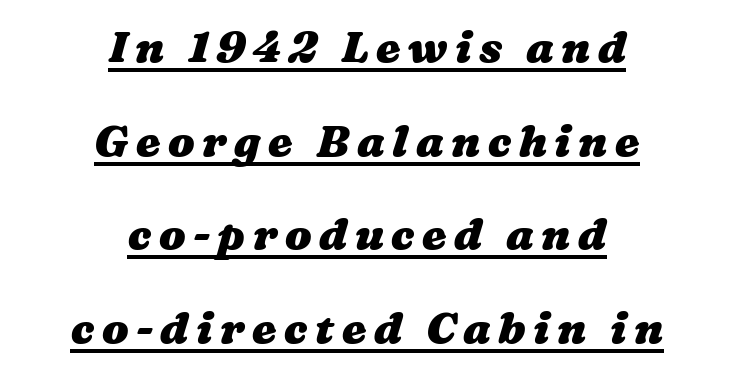
Looks like someone drew a line under every word here. The rendering uses natural spacing where letterforms have individual widths. Bold? Absolutely — the strokes are thick and heavy. A typesetter would call this leading open, well beyond the default. The compositor balanced each line on the midline.
